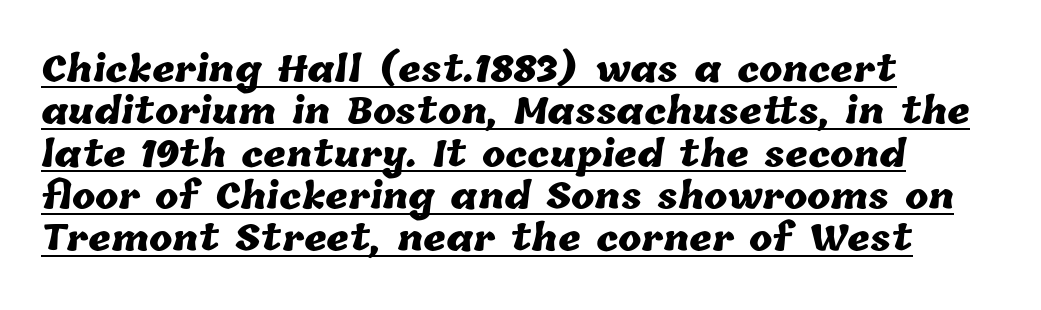
{"bold": "yes", "weight": "heavy", "width": "normal", "stroke_contrast": "low", "x_height": "medium", "monospaced": "no", "underline": "yes", "align": "left", "line_spacing_ratio": 1.21, "letter_spacing": "normal", "letter_spacing_em": 0.0, "glyph_px": 35}
